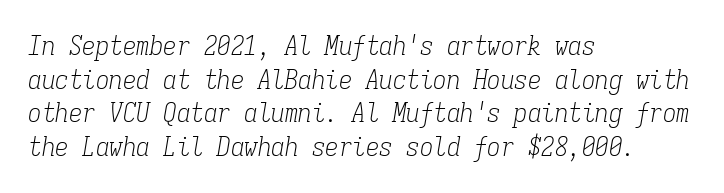
The image shows 27 px text type, italic (leaning right); set left-aligned, normal line spacing (1.25x), normal letter spacing, not underlined.
